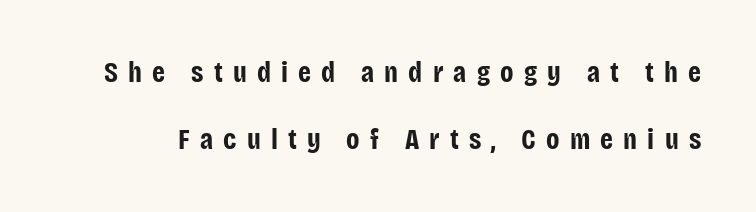
{"serif": "no", "italic": "no", "bold": "yes", "weight": "bold", "width": "condensed", "stroke_contrast": "low", "x_height": "large", "monospaced": "no", "underline": "no", "line_spacing": "loose", "line_spacing_ratio": 2.3, "letter_spacing": "wide", "letter_spacing_em": 0.35, "glyph_px": 29}
